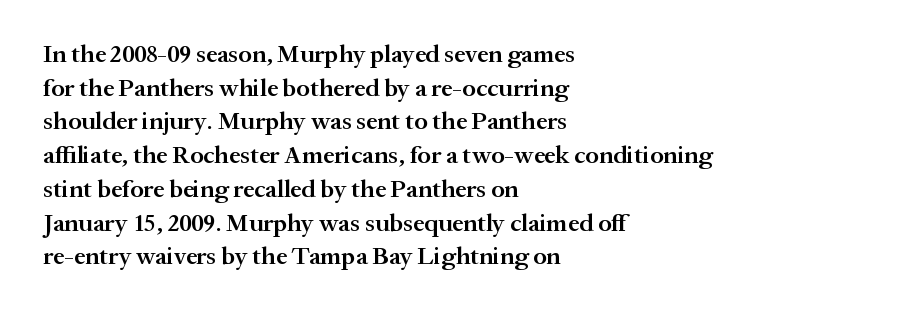
Is there any slant? The stems are plumb. Only glyphs here, with clear space below each row. A fair bit of extra ink — the face is semibold, not bold. Honestly, the row spacing looks completely unremarkable. These lines stack with their left ends in a neat column.
